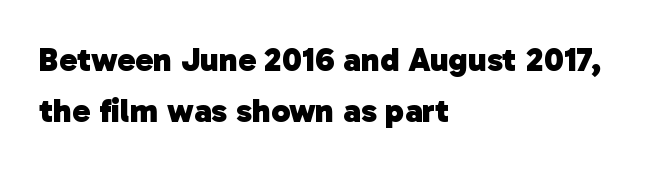
{"serif": "no", "bold": "yes", "weight": "heavy", "width": "normal", "stroke_contrast": "low", "x_height": "medium", "monospaced": "no", "underline": "no", "align": "left", "line_spacing": "normal", "line_spacing_ratio": 1.49, "letter_spacing": "normal", "letter_spacing_em": 0.0, "glyph_px": 34}
